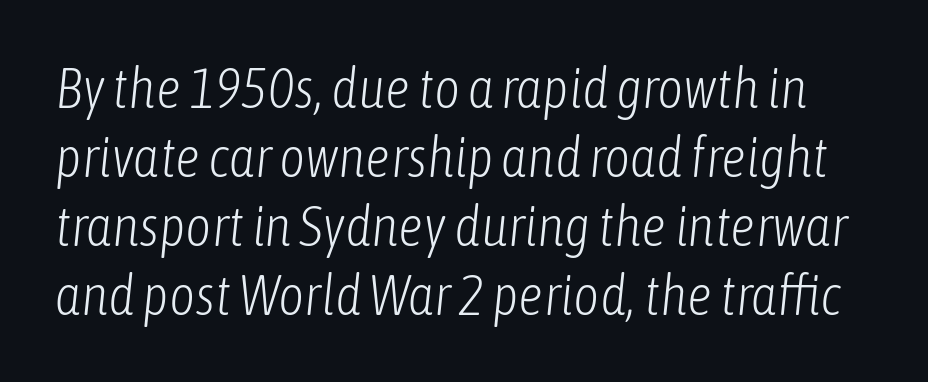
The image shows 56 px light, condensed type, italic (leaning right); set line spacing 1.23x, normal letter spacing, not underlined; low stroke contrast and a medium x-height.
